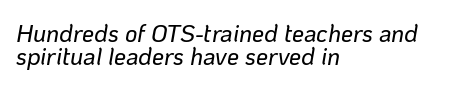
Q: Is the text italic (slanted)? A: Yes, it leans right by about 10 degrees.
Q: Is the text underlined? A: No.
Q: How is the paragraph aligned? A: Left-aligned.
Q: Is the spacing between letters normal or unusually wide? A: Normal.
Q: Is the spacing between lines tight, normal or loose? A: Tight.
